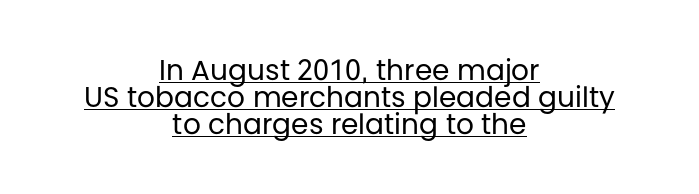
Varying glyph widths throughout — classic text-font behaviour. The weight tops out at a normal text grade. Which margin do the lines hug? Neither — every line sits in the middle. No feet cap the strokes, marking this as sans-serif type. Unlike italic type, these characters show no tilt at all. Closely set lines give the paragraph a compact silhouette.
